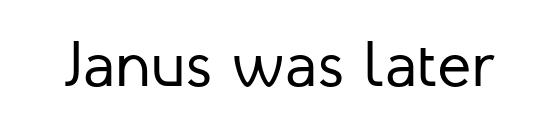
{"serif": "no", "italic": "no", "bold": "no", "weight": "regular", "width": "normal", "stroke_contrast": "low", "x_height": "medium", "monospaced": "no", "underline": "no", "letter_spacing": "normal", "letter_spacing_em": 0.0, "glyph_px": 64}
